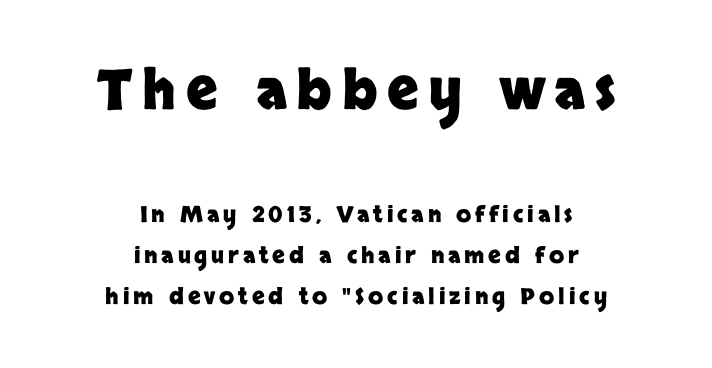
The image shows 55 px heavy sans-serif type, upright; set centered, line spacing 1.86x, not underlined; the first (top) block is 2.5x larger; low stroke contrast and a large x-height.
